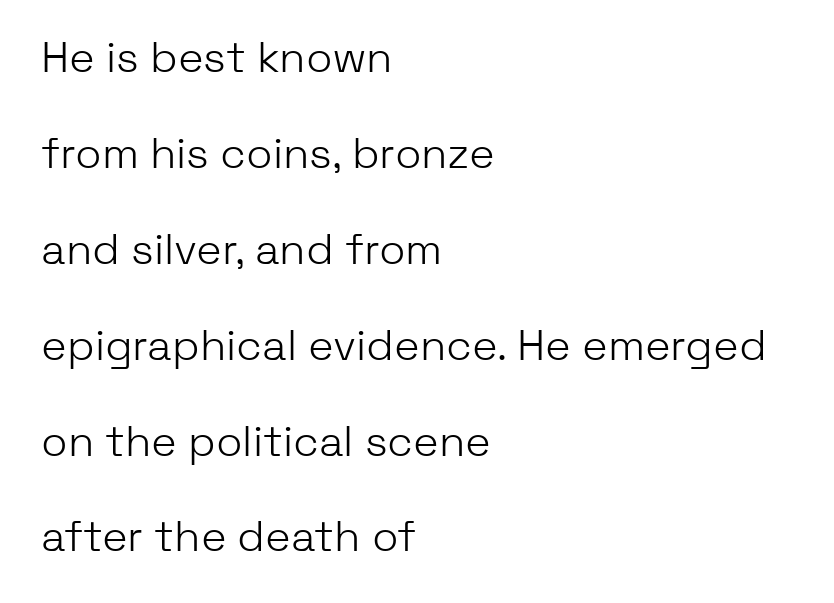
Q: Is the text bold? A: No.
Q: Is the text italic (slanted)? A: No, it is upright.
Q: Is the typeface a serif or a sans-serif typeface? A: Sans-serif.
Q: Is the text underlined? A: No.
Q: How is the paragraph aligned? A: Left-aligned.
Q: Is the spacing between letters normal or unusually wide? A: Normal.
Q: Is the spacing between lines tight, normal or loose? A: Loose.
Q: Width (condensed, normal, or wide)? A: Normal.
Q: Stroke contrast? A: Low.
Q: x-height? A: Medium.
Q: Monospaced? A: No.
